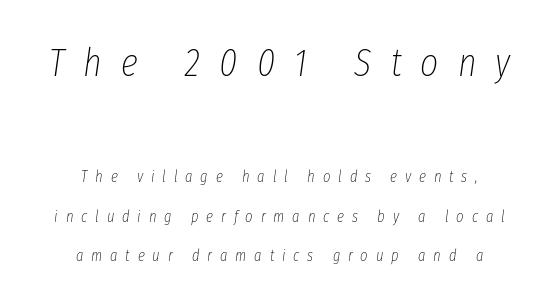
The image shows 39 px thin, condensed type, italic (leaning right); set centered, loose line spacing (2.48x), unusually wide letter spacing (+0.49 em), not underlined; the first (top) block is 2.44x larger; low stroke contrast and a medium x-height.
